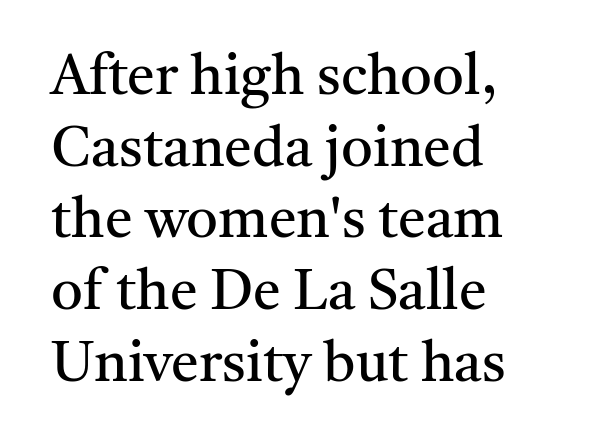
Q: Is the text bold? A: No.
Q: Is the text italic (slanted)? A: No, it is upright.
Q: Is the typeface a serif or a sans-serif typeface? A: Serif.
Q: Is the text underlined? A: No.
Q: How is the paragraph aligned? A: Left-aligned.
Q: Is the spacing between letters normal or unusually wide? A: Normal.
Q: Is the spacing between lines tight, normal or loose? A: Normal.
Q: Width (condensed, normal, or wide)? A: Normal.
Q: Stroke contrast? A: Medium.
Q: x-height? A: Medium.
Q: Monospaced? A: No.
